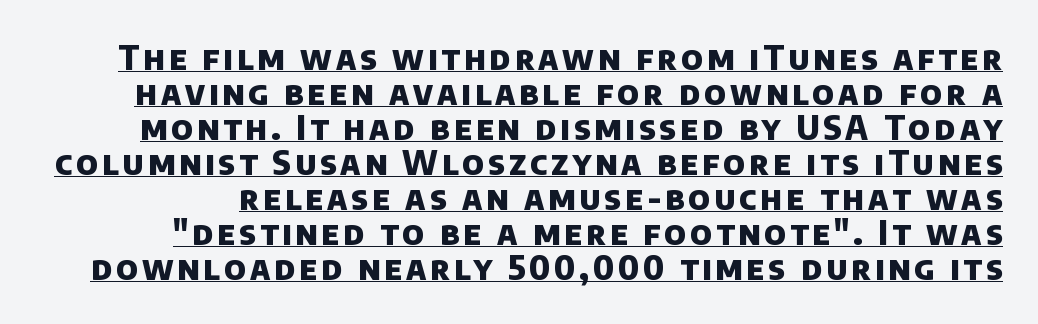
The image shows 33 px heavy sans-serif type; set tight line spacing (1.06x), underlined; low stroke contrast and a large x-height.
